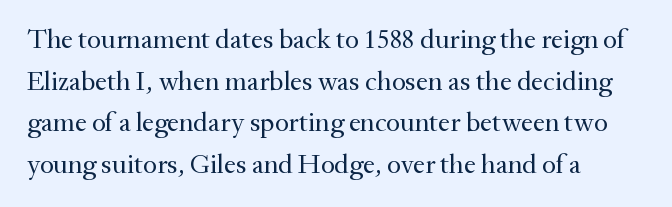
{"italic": "no", "bold": "no", "underline": "no", "align": "left", "line_spacing": "normal", "line_spacing_ratio": 1.54, "letter_spacing": "normal", "letter_spacing_em": 0.0, "glyph_px": 27}
